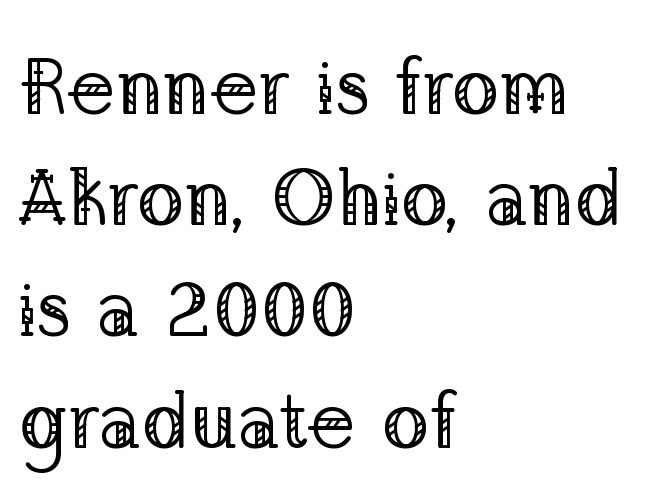
A serif font was chosen for this passage. Does the lettering tilt? It doesn't — this is upright. Think of a printed novel: that variable character pitch is what you see here. The setting favours the left margin, as ordinary paragraphs usually do.
